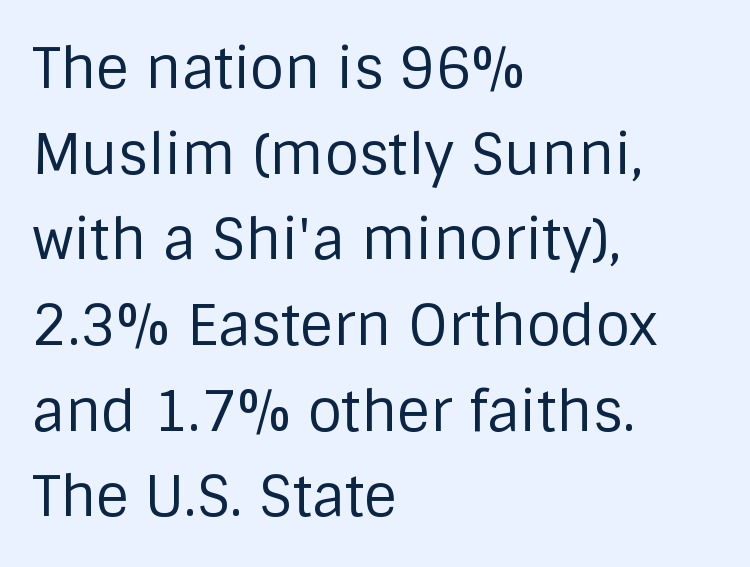
Q: Is the text bold? A: No.
Q: Is the text italic (slanted)? A: No, it is upright.
Q: Is the typeface a serif or a sans-serif typeface? A: Sans-serif.
Q: Is the text underlined? A: No.
Q: How is the paragraph aligned? A: Left-aligned.
Q: Is the spacing between letters normal or unusually wide? A: Normal.
Q: Is the spacing between lines tight, normal or loose? A: Normal.
Q: Width (condensed, normal, or wide)? A: Normal.
Q: Stroke contrast? A: Low.
Q: x-height? A: Large.
Q: Monospaced? A: No.
